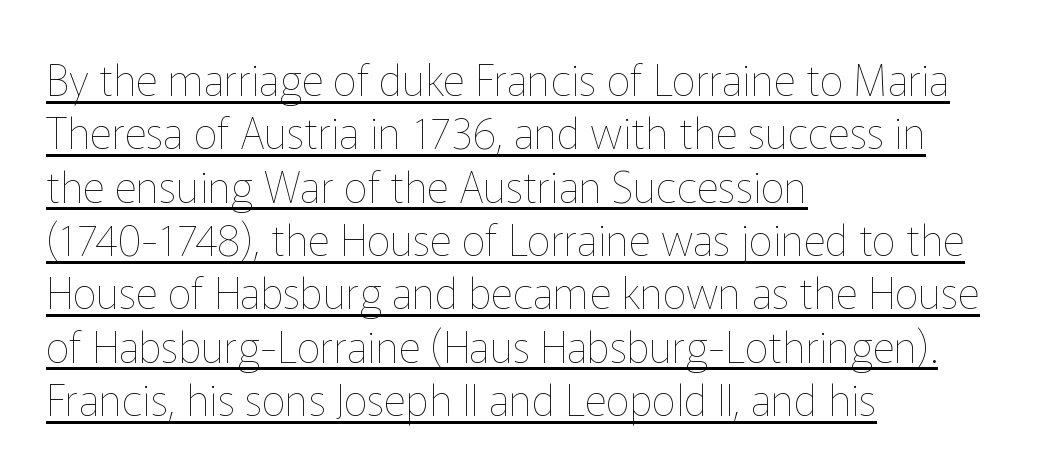
Q: Is the text bold? A: No.
Q: Is the text italic (slanted)? A: No, it is upright.
Q: Is the text underlined? A: Yes.
Q: How is the paragraph aligned? A: Left-aligned.
Q: Is the spacing between letters normal or unusually wide? A: Normal.
Q: Width (condensed, normal, or wide)? A: Normal.
Q: Stroke contrast? A: Low.
Q: x-height? A: Medium.
Q: Monospaced? A: No.
